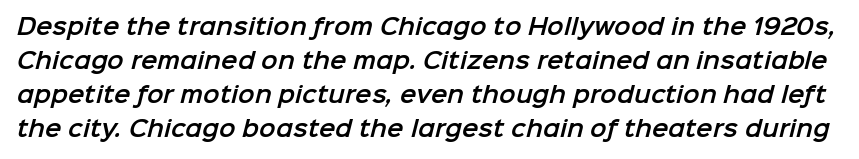
The image shows 22 px text type; set normal line spacing (1.54x), normal letter spacing, not underlined.
